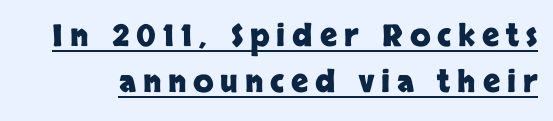
{"serif": "no", "italic": "no", "bold": "yes", "weight": "heavy", "width": "normal", "stroke_contrast": "low", "x_height": "large", "monospaced": "no", "underline": "yes", "line_spacing": "normal", "line_spacing_ratio": 1.55, "letter_spacing": "wide", "letter_spacing_em": 0.23, "glyph_px": 30}
